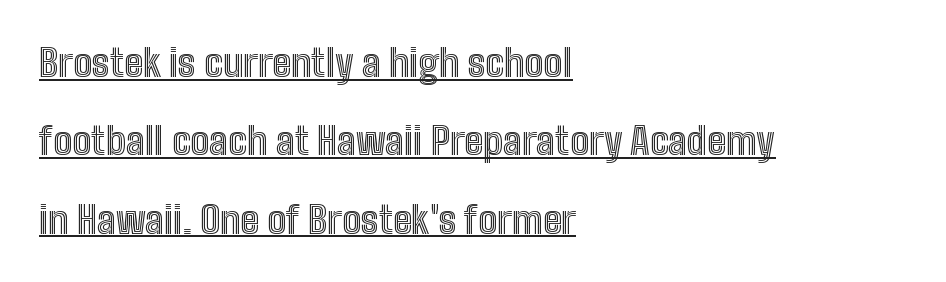
Do the characters align in a grid? No, the font is proportional. Reading down the column, the eye jumps a long way to each next line. Underlining? Definitely there. The ragged edge is on the right, which tells us the setting is flush left.
